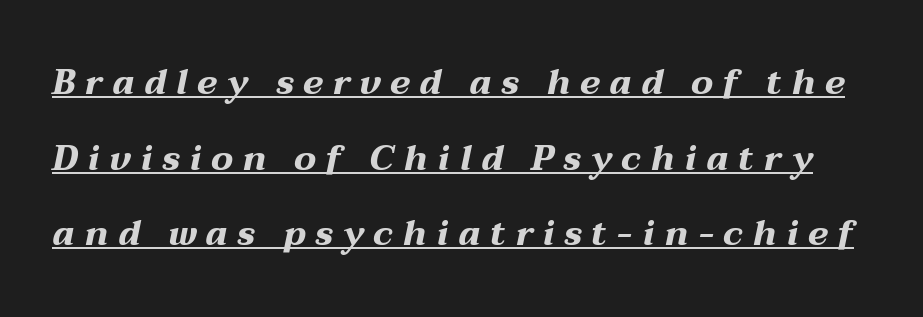
Leading is clearly above the norm, producing a sparse column. These characters rest on top of a visible drawn line. The characters look thick and weighty, a clear bold. It's the slanting kind of type.
